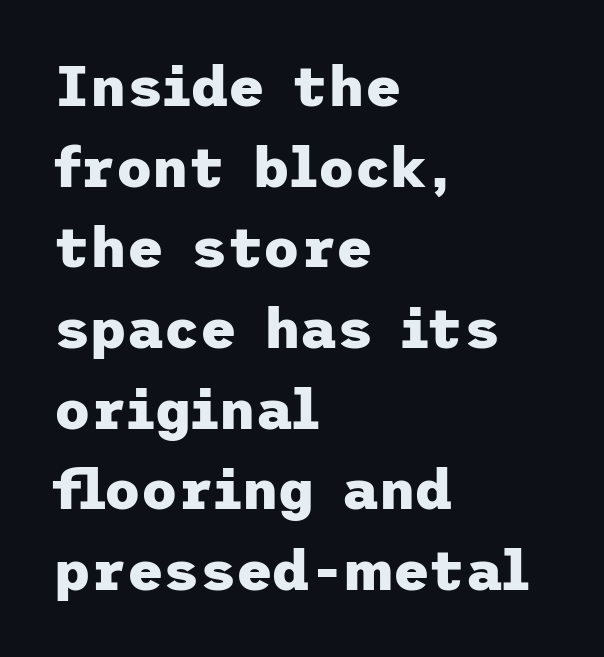
Q: Is the text bold? A: Yes.
Q: Is the text italic (slanted)? A: No, it is upright.
Q: Is the typeface a serif or a sans-serif typeface? A: Sans-serif.
Q: Is the text underlined? A: No.
Q: How is the paragraph aligned? A: Left-aligned.
Q: Is the spacing between letters normal or unusually wide? A: Normal.
Q: Is the spacing between lines tight, normal or loose? A: Normal.
Q: Width (condensed, normal, or wide)? A: Normal.
Q: Stroke contrast? A: Low.
Q: x-height? A: Medium.
